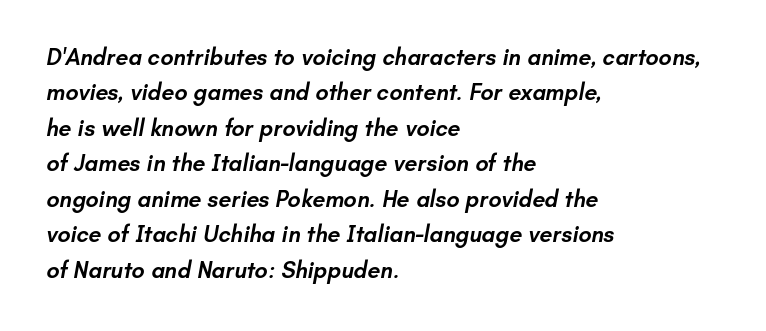
The space directly below the letters is spotless. If you drew a ruler down the left edge, every line would touch it. Evenly set lines give the paragraph a standard silhouette. In terms of weight, the rendering is demibold, just under bold. Caption: standard tracking, unaltered.
